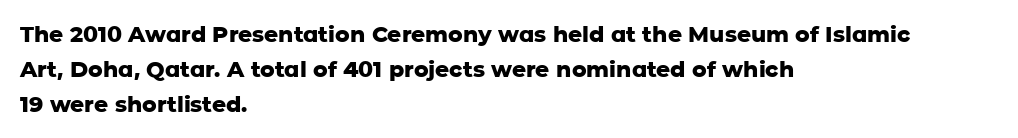
Q: Is the text bold? A: Yes.
Q: Is the text italic (slanted)? A: No, it is upright.
Q: Is the text underlined? A: No.
Q: How is the paragraph aligned? A: Left-aligned.
Q: Is the spacing between letters normal or unusually wide? A: Normal.
Q: Is the spacing between lines tight, normal or loose? A: Normal.
